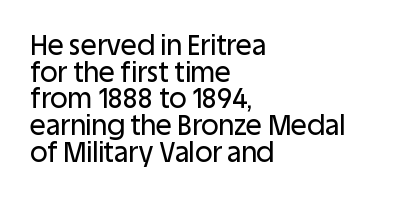
Q: Is the text italic (slanted)? A: No, it is upright.
Q: Is the text underlined? A: No.
Q: How is the paragraph aligned? A: Left-aligned.
Q: Is the spacing between letters normal or unusually wide? A: Normal.
Q: Is the spacing between lines tight, normal or loose? A: Tight.
